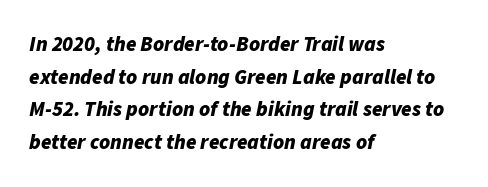
Q: Is the text bold? A: Yes.
Q: Is the text italic (slanted)? A: Yes, it leans right by about 11 degrees.
Q: Is the text underlined? A: No.
Q: How is the paragraph aligned? A: Left-aligned.
Q: Is the spacing between letters normal or unusually wide? A: Normal.
Q: Is the spacing between lines tight, normal or loose? A: Normal.
